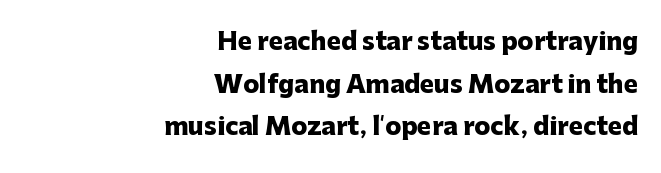
{"italic": "no", "bold": "yes", "underline": "no", "align": "right", "line_spacing_ratio": 1.78, "letter_spacing": "normal", "letter_spacing_em": 0.0, "glyph_px": 24}
